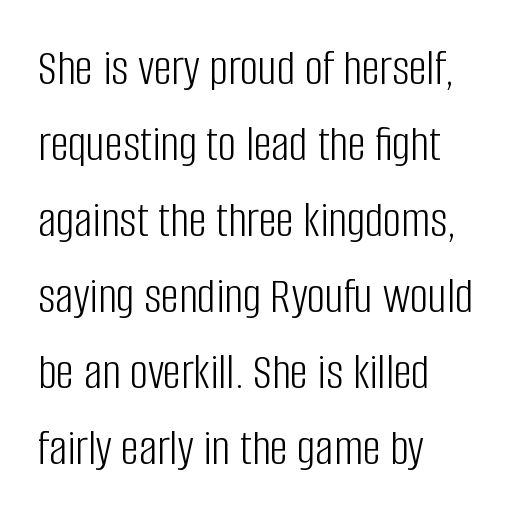
The image shows 51 px light, condensed sans-serif type, upright; set left-aligned, normal line spacing (1.49x), normal letter spacing, not underlined; low stroke contrast and a large x-height.
